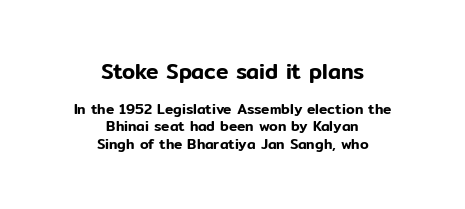
{"italic": "no", "underline": "no", "align": "center", "line_spacing_ratio": 1.24, "letter_spacing": "normal", "letter_spacing_em": 0.0, "larger_block": "first", "size_ratio": 1.5, "glyph_px": 21}
